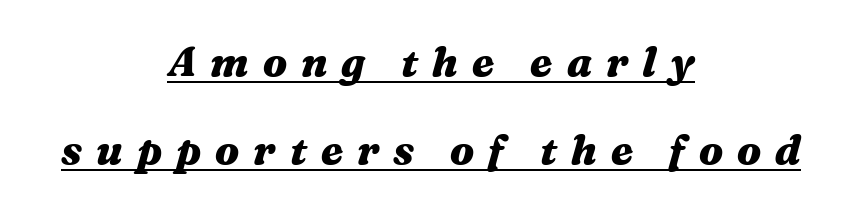
Slanted lettering throughout. Each line is balanced around a shared central axis. The horizontal fit of the characters is loose and conspicuously gappy. Does a line run under the words? Yes, clearly. Students, observe: this is what heavily led, spacious text looks like. Looks like regular typesetting: each glyph gets only the width it needs.
